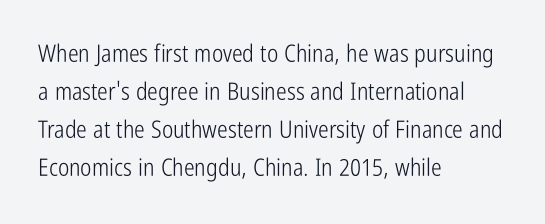
The image shows 24 px text type, upright; set left-aligned, normal line spacing (1.58x), normal letter spacing, not underlined.
